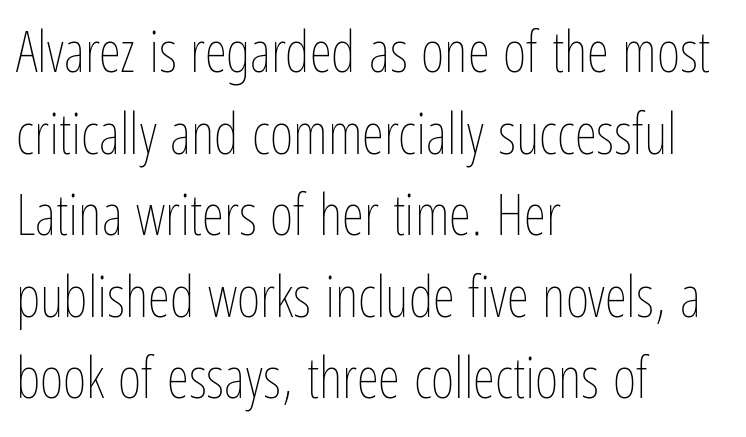
The specimen omits any rule beneath the text block's lines. The line-height multiplier appears to be the usual default. The passage shown is typed in a proportional face where columns would drift. Upright lettering throughout. This reads as an unemphasized weight, regular at the heaviest.
